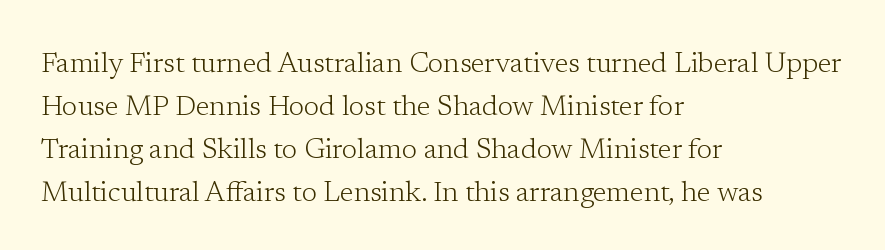
The image shows 28 px light serif type, upright; set left-aligned, normal line spacing (1.53x), normal letter spacing, not underlined; low stroke contrast and a medium x-height.
